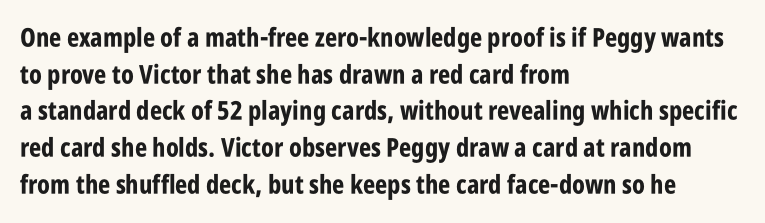
{"italic": "no", "bold": "yes", "underline": "no", "align": "left", "line_spacing": "normal", "line_spacing_ratio": 1.41, "letter_spacing": "normal", "letter_spacing_em": 0.0, "glyph_px": 26}
